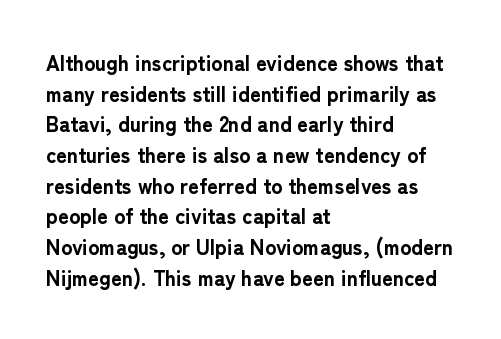
The image shows 21 px bold type, upright; set left-aligned, normal line spacing (1.46x), normal letter spacing, not underlined.
